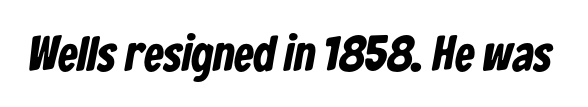
The image shows 49 px bold, condensed sans-serif type; set normal letter spacing, not underlined; low stroke contrast and a medium x-height.
